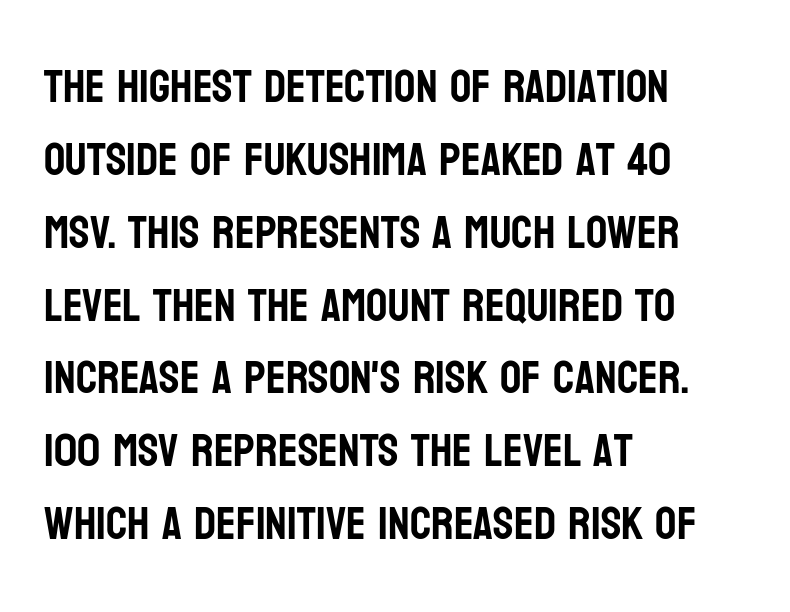
{"serif": "no", "italic": "no", "width": "condensed", "stroke_contrast": "low", "x_height": "large", "monospaced": "no", "underline": "no", "align": "left", "line_spacing": "normal", "line_spacing_ratio": 1.55, "letter_spacing": "normal", "letter_spacing_em": 0.0, "glyph_px": 47}
